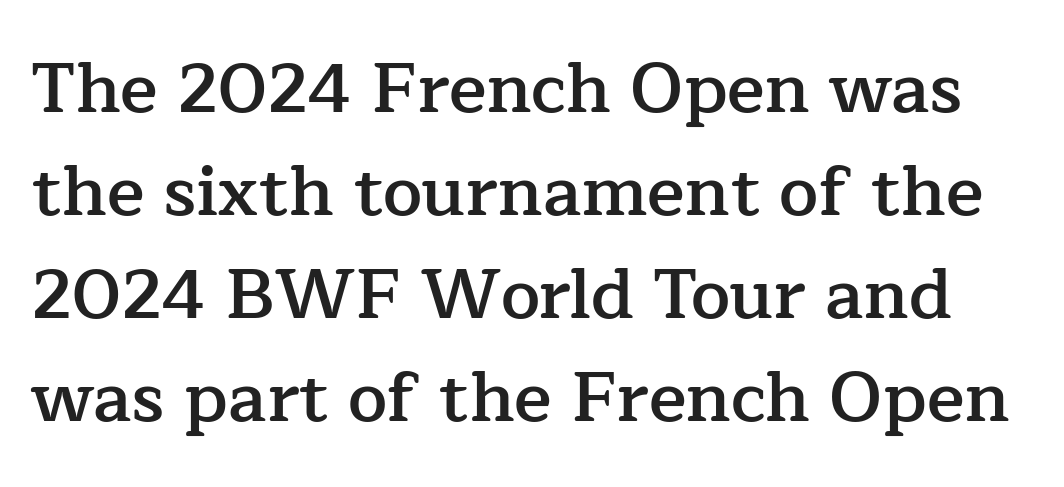
The image shows 70 px semibold serif type, upright; set normal line spacing (1.47x), normal letter spacing, not underlined; low stroke contrast and a medium x-height.
